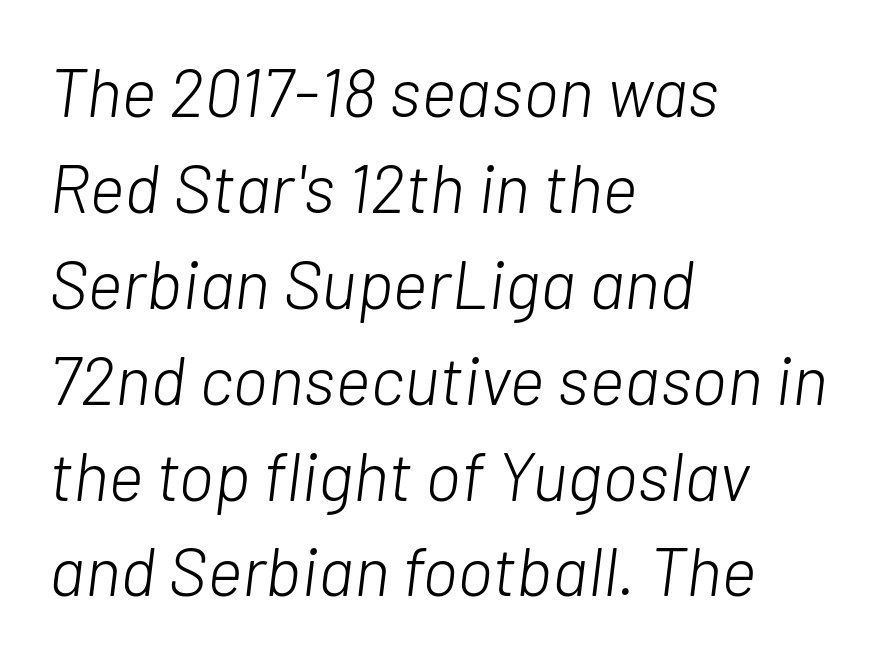
Is this a fixed-width face? No — the glyphs have proportional, varying widths. Is this a heavy cut? Hardly; it is regular or lighter. Italic: yes, the glyphs are oblique. A typesetter would call this leading conventional body-copy spacing. Default kerning and tracking; the words read as compact shapes. Check the space under the baseline: it is left empty.
